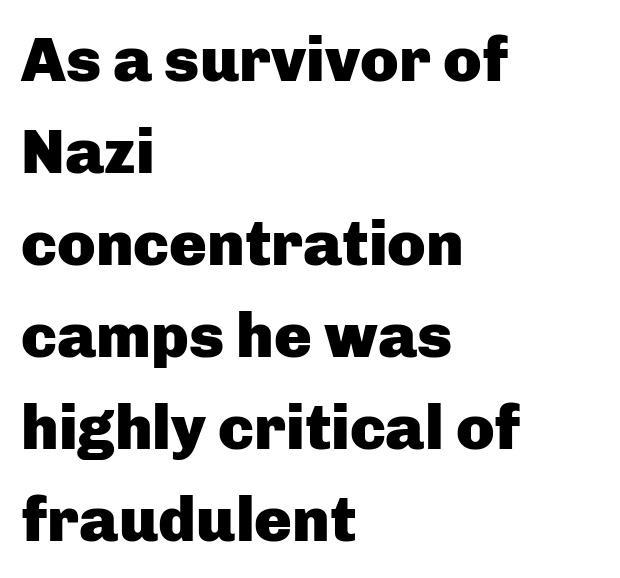
Q: Is the text bold? A: Yes.
Q: Is the text italic (slanted)? A: No, it is upright.
Q: Is the typeface a serif or a sans-serif typeface? A: Sans-serif.
Q: Is the text underlined? A: No.
Q: How is the paragraph aligned? A: Left-aligned.
Q: Is the spacing between letters normal or unusually wide? A: Normal.
Q: Is the spacing between lines tight, normal or loose? A: Normal.
Q: Width (condensed, normal, or wide)? A: Normal.
Q: Stroke contrast? A: Low.
Q: x-height? A: Medium.
Q: Monospaced? A: No.
